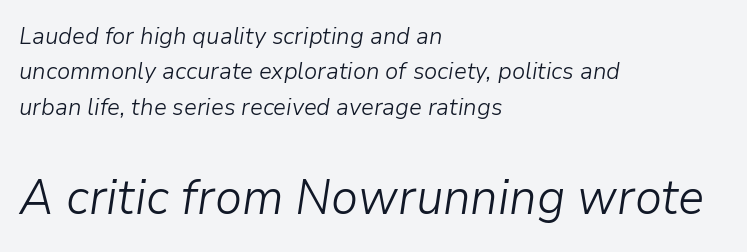
Q: Is the text bold? A: No.
Q: Is the text italic (slanted)? A: Yes, it leans right by about 9 degrees.
Q: Is the text underlined? A: No.
Q: How is the paragraph aligned? A: Left-aligned.
Q: Is the spacing between letters normal or unusually wide? A: Normal.
Q: Is the spacing between lines tight, normal or loose? A: Normal.
Q: Which block of text is set in a larger size, the first (top) or the second (bottom)? A: The second (bottom) one.
Q: Width (condensed, normal, or wide)? A: Normal.
Q: Stroke contrast? A: Low.
Q: x-height? A: Medium.
Q: Monospaced? A: No.
